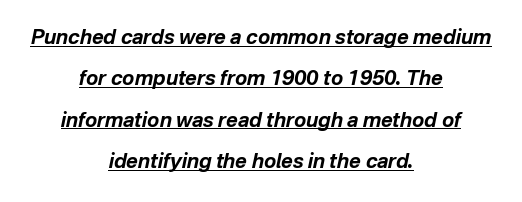
The image shows 20 px bold type, italic (leaning right); set centered, loose line spacing (2.07x), normal letter spacing, underlined.
